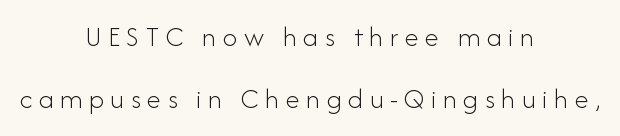
Classification — sans serif. Someone cranked the tracking dial way up on this one. This is roman type, the default non-slanted kind. These lines stand farther apart than default settings would place them.
